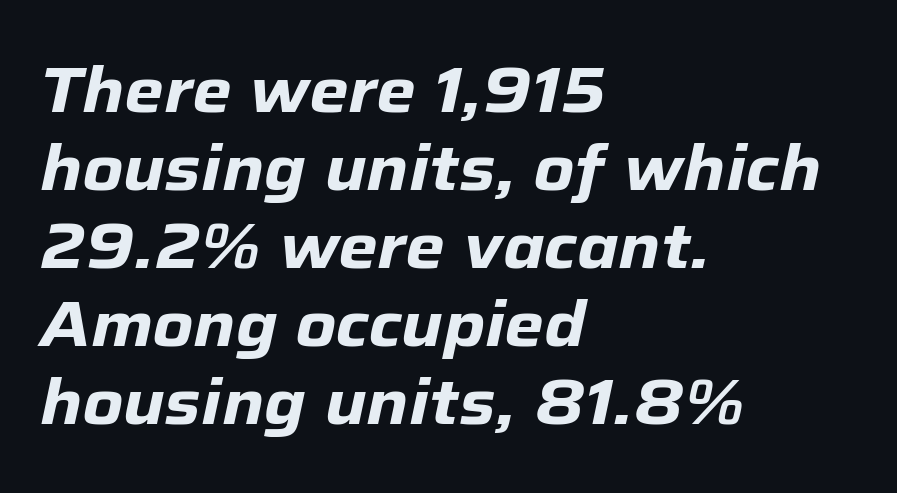
The image shows 63 px heavy type, italic (leaning right); set left-aligned, line spacing 1.24x, normal letter spacing, not underlined; low stroke contrast and a medium x-height.
